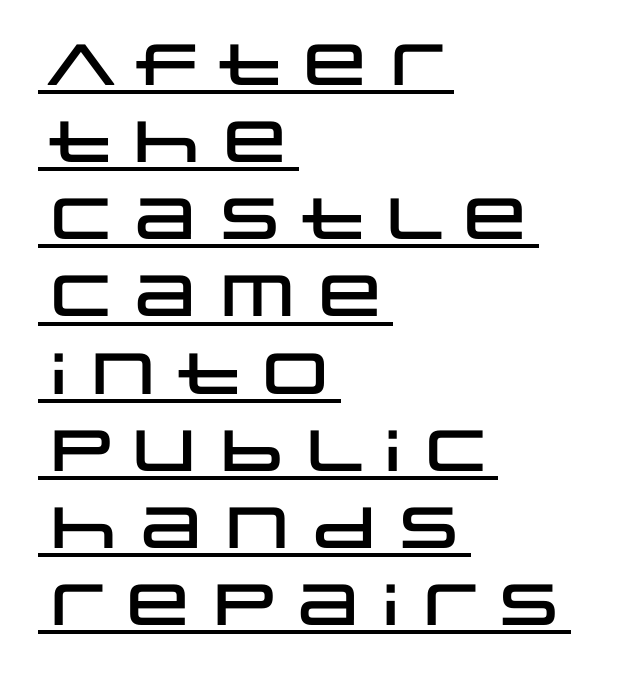
Q: Is the text italic (slanted)? A: No, it is upright.
Q: Is the typeface a serif or a sans-serif typeface? A: Sans-serif.
Q: Is the text underlined? A: Yes.
Q: How is the paragraph aligned? A: Left-aligned.
Q: Is the spacing between letters normal or unusually wide? A: Normal.
Q: Is the spacing between lines tight, normal or loose? A: Normal.
Q: Width (condensed, normal, or wide)? A: Wide.
Q: Stroke contrast? A: Low.
Q: x-height? A: Large.
Q: Monospaced? A: No.
